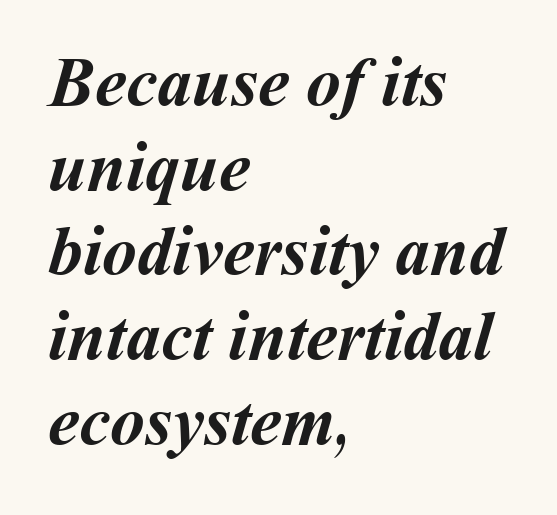
{"bold": "yes", "weight": "semibold", "width": "normal", "stroke_contrast": "medium", "x_height": "medium", "monospaced": "no", "underline": "no", "align": "left", "line_spacing_ratio": 1.21, "letter_spacing": "normal", "letter_spacing_em": 0.0, "glyph_px": 70}
